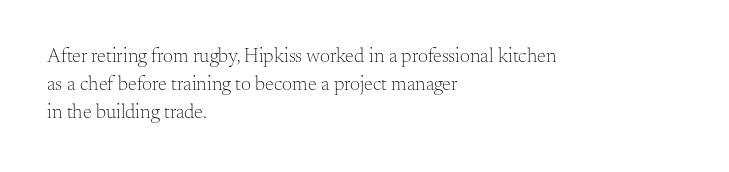
Q: Is the text bold? A: No.
Q: Is the text italic (slanted)? A: No, it is upright.
Q: Is the text underlined? A: No.
Q: How is the paragraph aligned? A: Left-aligned.
Q: Is the spacing between letters normal or unusually wide? A: Normal.
Q: Is the spacing between lines tight, normal or loose? A: Normal.
